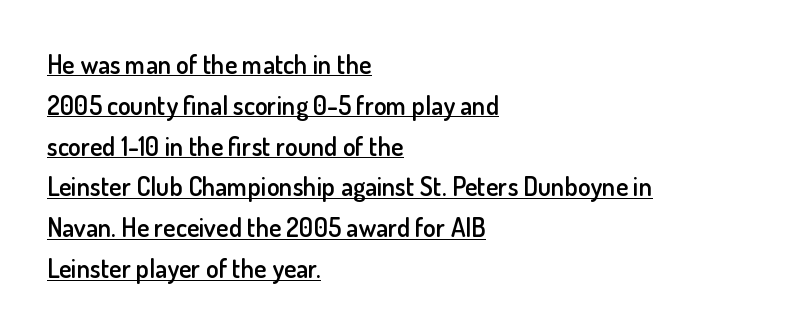
The image shows 26 px text type, upright; set left-aligned, normal line spacing (1.57x), normal letter spacing, underlined.
